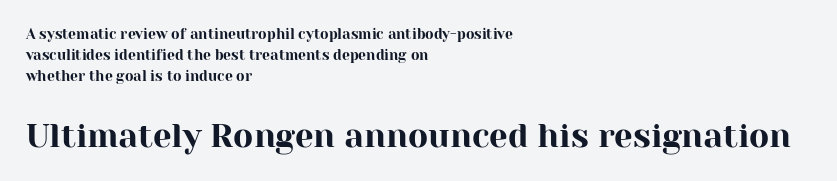
The image shows 33 px serif type, upright; set left-aligned, normal line spacing (1.51x), normal letter spacing, not underlined; the second (bottom) block is 2.36x larger; high stroke contrast and a medium x-height.
